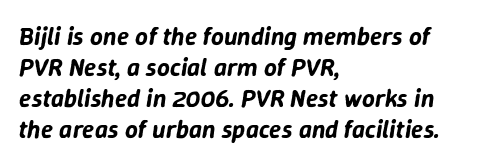
The image shows 25 px text type, italic (leaning right); set left-aligned, line spacing 1.24x, normal letter spacing, not underlined.
